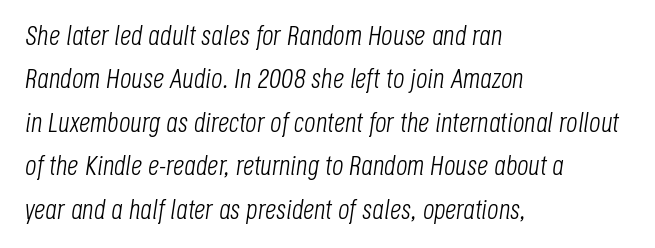
The image shows 28 px light, condensed type, italic (leaning right); set left-aligned, normal line spacing (1.55x), normal letter spacing, not underlined; low stroke contrast and a large x-height.
